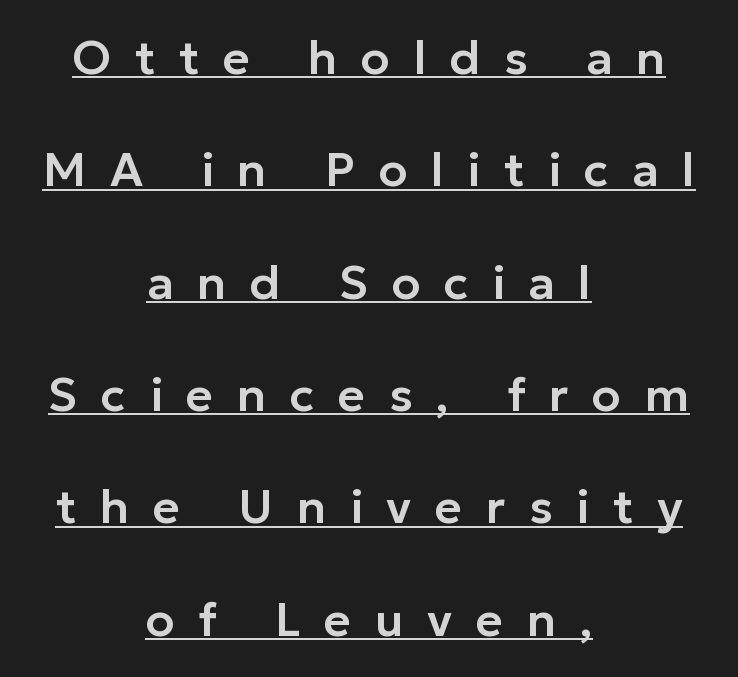
Check where the strokes stop: nothing finishes them off — pure sans. Horizontal alignment here is central, giving a formal, balanced look. The passage shown is typed in a proportional face where columns would drift. These lines were composed using upright roman letters. A baseline rule has been typeset under these characters. The block of text is sparse from top to bottom, with ample space between rows.
